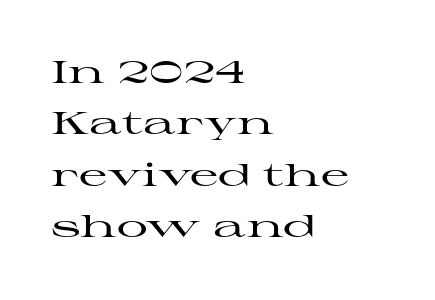
The gap between lines stays unmarked. Honestly, the letter spacing is just normal — you wouldn't notice it. Honestly, the row spacing looks completely unremarkable. The type family on display is of the serif kind. The axis of the letterforms is exactly vertical. Character widths vary here, with narrow letters taking less room than wide ones.
